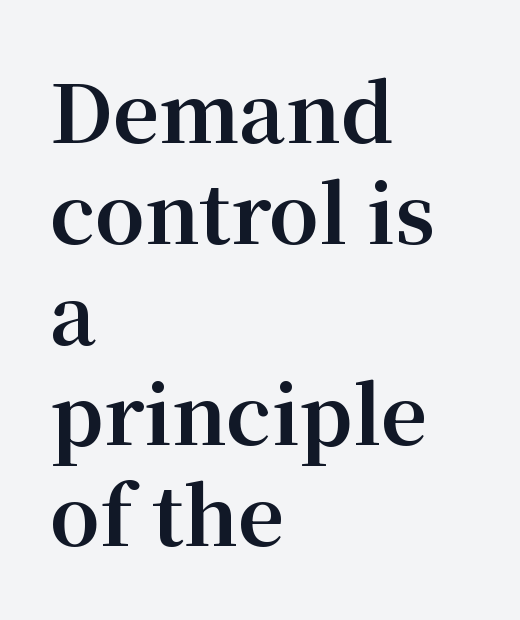
Q: Is the text bold? A: Yes.
Q: Is the text italic (slanted)? A: No, it is upright.
Q: Is the typeface a serif or a sans-serif typeface? A: Serif.
Q: Is the text underlined? A: No.
Q: How is the paragraph aligned? A: Left-aligned.
Q: Is the spacing between letters normal or unusually wide? A: Normal.
Q: Is the spacing between lines tight, normal or loose? A: Normal.
Q: Width (condensed, normal, or wide)? A: Normal.
Q: Stroke contrast? A: Medium.
Q: x-height? A: Medium.
Q: Monospaced? A: No.
